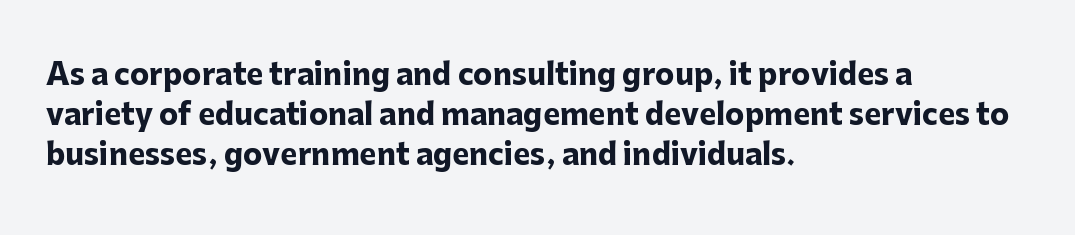
The image shows 29 px heavy sans-serif type, upright; set left-aligned, normal line spacing (1.38x), normal letter spacing, not underlined; low stroke contrast and a medium x-height.
